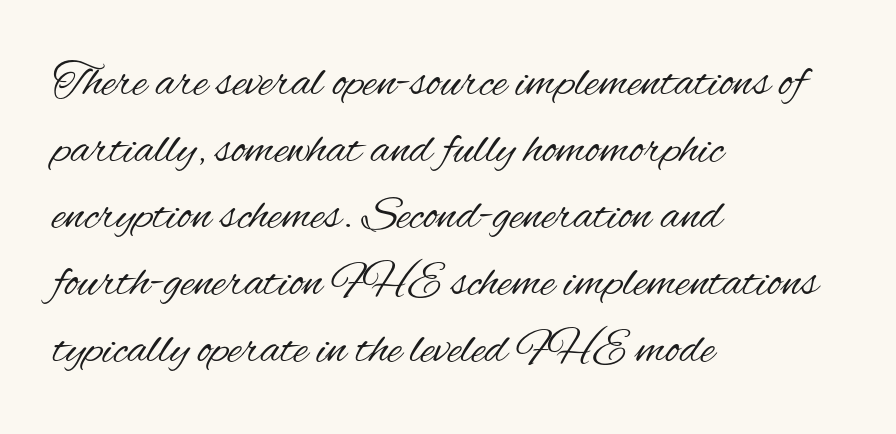
The image shows 48 px regular-weight, condensed sans-serif type; set left-aligned, normal line spacing (1.39x), normal letter spacing, not underlined; medium stroke contrast and a small x-height.
